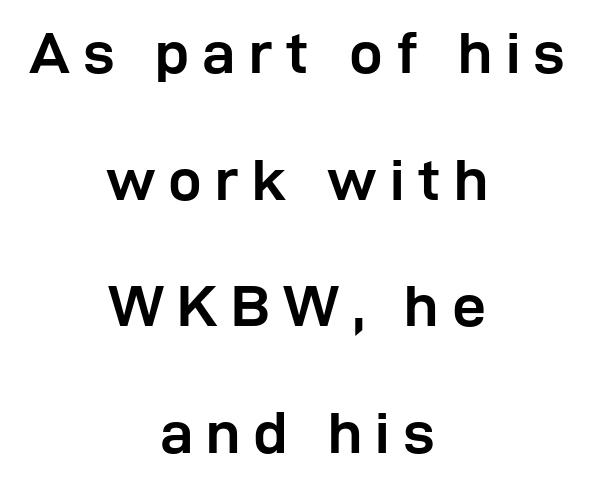
Q: Is the text bold? A: Yes.
Q: Is the text italic (slanted)? A: No, it is upright.
Q: Is the typeface a serif or a sans-serif typeface? A: Sans-serif.
Q: Is the text underlined? A: No.
Q: How is the paragraph aligned? A: Centered.
Q: Is the spacing between letters normal or unusually wide? A: Unusually wide.
Q: Is the spacing between lines tight, normal or loose? A: Loose.
Q: Width (condensed, normal, or wide)? A: Normal.
Q: Stroke contrast? A: Low.
Q: x-height? A: Medium.
Q: Monospaced? A: No.
